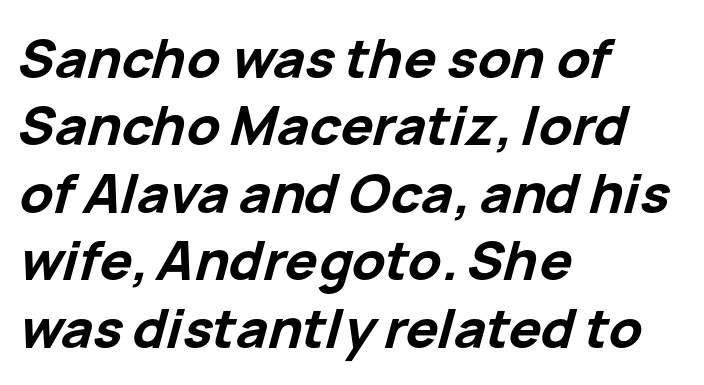
Q: Is the text bold? A: Yes.
Q: Is the text italic (slanted)? A: Yes, it leans right by about 15 degrees.
Q: Is the text underlined? A: No.
Q: How is the paragraph aligned? A: Left-aligned.
Q: Is the spacing between letters normal or unusually wide? A: Normal.
Q: Is the spacing between lines tight, normal or loose? A: Normal.
Q: Width (condensed, normal, or wide)? A: Normal.
Q: Stroke contrast? A: Low.
Q: x-height? A: Medium.
Q: Monospaced? A: No.
